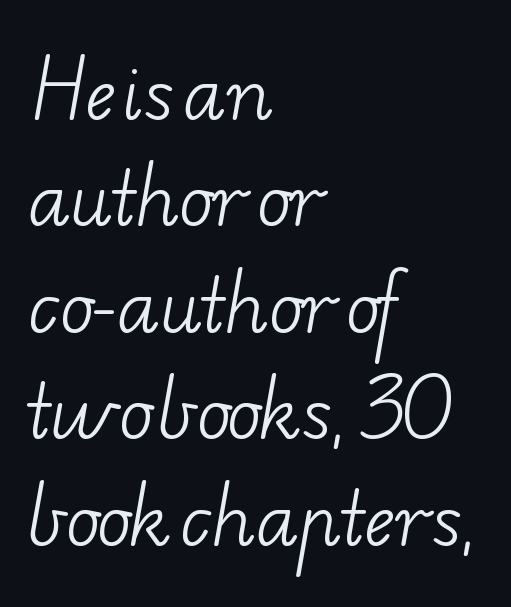
The image shows 71 px light, wide serif type; set left-aligned, normal line spacing (1.5x), normal letter spacing, not underlined; low stroke contrast and a small x-height.
